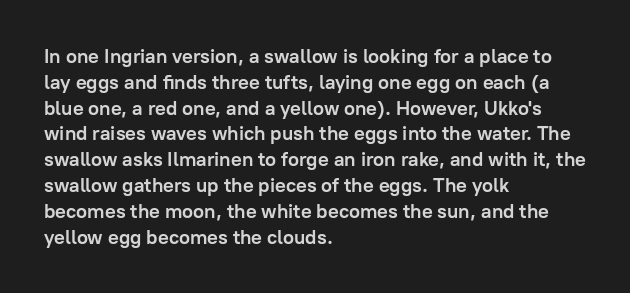
Q: Is the text bold? A: Yes.
Q: Is the text italic (slanted)? A: No, it is upright.
Q: Is the text underlined? A: No.
Q: How is the paragraph aligned? A: Left-aligned.
Q: Is the spacing between letters normal or unusually wide? A: Normal.
Q: Is the spacing between lines tight, normal or loose? A: Normal.
